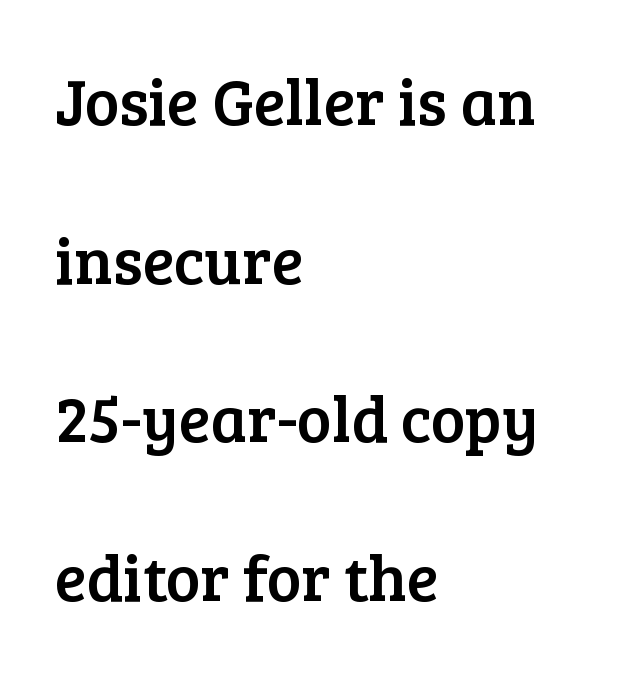
The image shows 65 px serif type, upright; set left-aligned, loose line spacing (2.44x), normal letter spacing, not underlined; low stroke contrast and a medium x-height.
